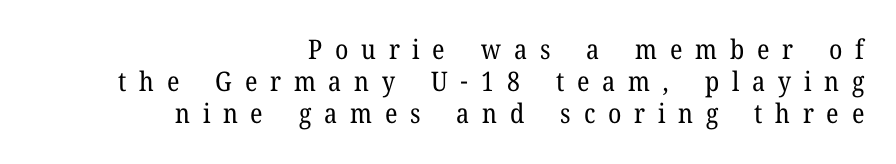
Q: Is the text bold? A: No.
Q: Is the text italic (slanted)? A: No, it is upright.
Q: Is the text underlined? A: No.
Q: How is the paragraph aligned? A: Right-aligned.
Q: Is the spacing between letters normal or unusually wide? A: Unusually wide.
